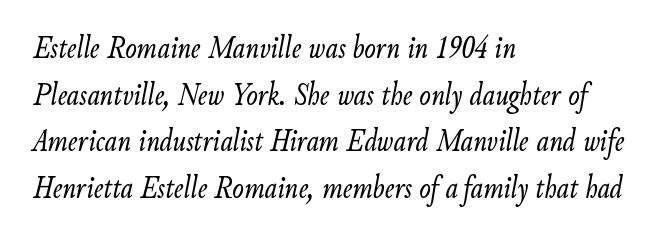
The image shows 34 px light, condensed type, italic (leaning right); set left-aligned, normal line spacing (1.37x), normal letter spacing, not underlined; low stroke contrast and a small x-height.
